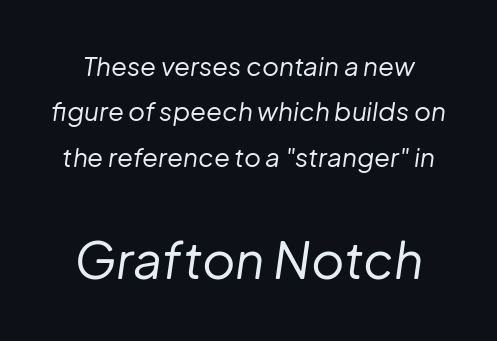
Q: Is the text bold? A: No.
Q: Is the text italic (slanted)? A: Yes, it leans right by about 8 degrees.
Q: Is the text underlined? A: No.
Q: Is the spacing between letters normal or unusually wide? A: Normal.
Q: Which block of text is set in a larger size, the first (top) or the second (bottom)? A: The second (bottom) one.
Q: Width (condensed, normal, or wide)? A: Normal.
Q: Stroke contrast? A: Low.
Q: x-height? A: Medium.
Q: Monospaced? A: No.
